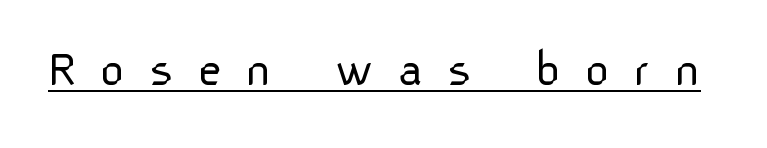
Q: Is the text bold? A: No.
Q: Is the text italic (slanted)? A: No, it is upright.
Q: Is the typeface a serif or a sans-serif typeface? A: Sans-serif.
Q: Is the text underlined? A: Yes.
Q: Is the spacing between letters normal or unusually wide? A: Unusually wide.
Q: Width (condensed, normal, or wide)? A: Normal.
Q: Stroke contrast? A: Low.
Q: x-height? A: Medium.
Q: Monospaced? A: No.
